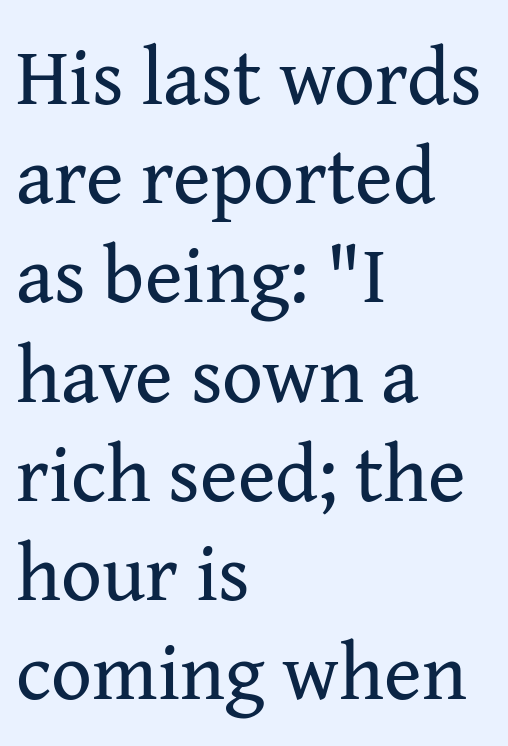
Q: Is the text bold? A: No.
Q: Is the text italic (slanted)? A: No, it is upright.
Q: Is the typeface a serif or a sans-serif typeface? A: Serif.
Q: Is the text underlined? A: No.
Q: How is the paragraph aligned? A: Left-aligned.
Q: Is the spacing between letters normal or unusually wide? A: Normal.
Q: Width (condensed, normal, or wide)? A: Normal.
Q: Stroke contrast? A: Medium.
Q: x-height? A: Medium.
Q: Monospaced? A: No.
